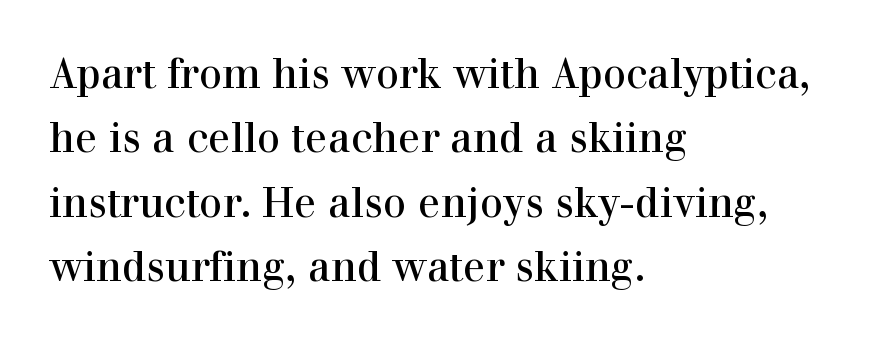
{"serif": "yes", "italic": "no", "width": "normal", "x_height": "medium", "monospaced": "no", "underline": "no", "align": "left", "line_spacing": "normal", "line_spacing_ratio": 1.57, "letter_spacing": "normal", "letter_spacing_em": 0.0, "glyph_px": 41}
